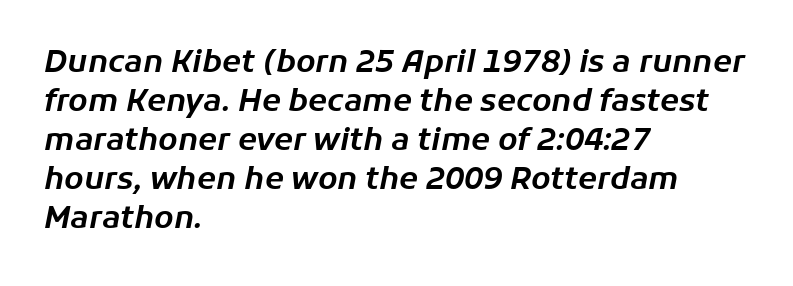
{"italic": "yes", "lean": "right", "slant_degrees": 11, "width": "normal", "stroke_contrast": "low", "x_height": "medium", "monospaced": "no", "underline": "no", "align": "left", "line_spacing": "normal", "line_spacing_ratio": 1.26, "letter_spacing": "normal", "letter_spacing_em": 0.0, "glyph_px": 31}
